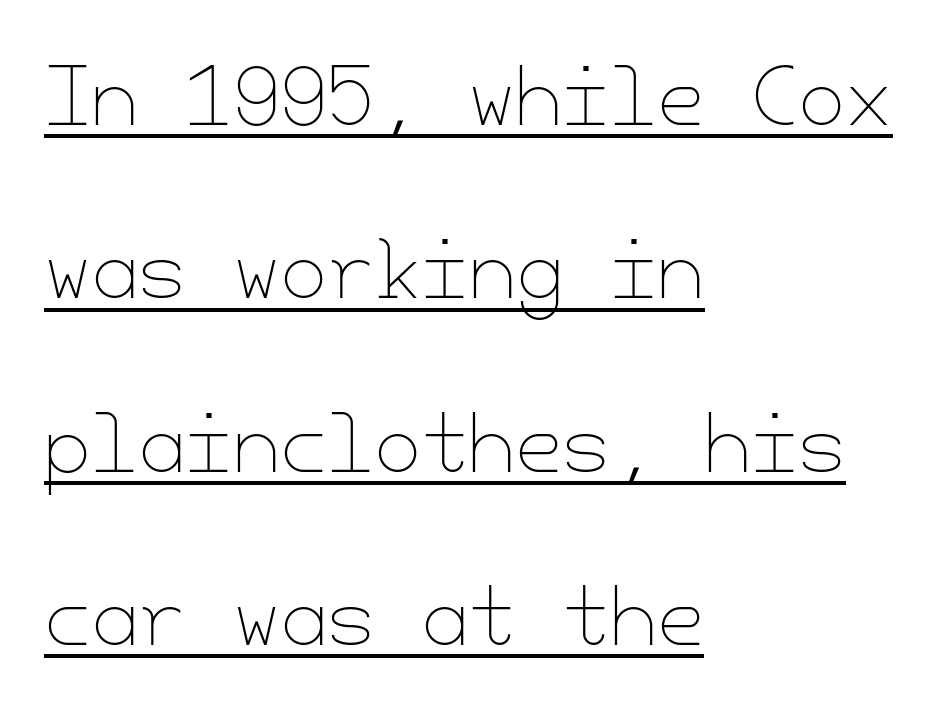
The image shows 76 px thin type, upright; set left-aligned, loose line spacing (2.28x), normal letter spacing, underlined; low stroke contrast and a small x-height.
